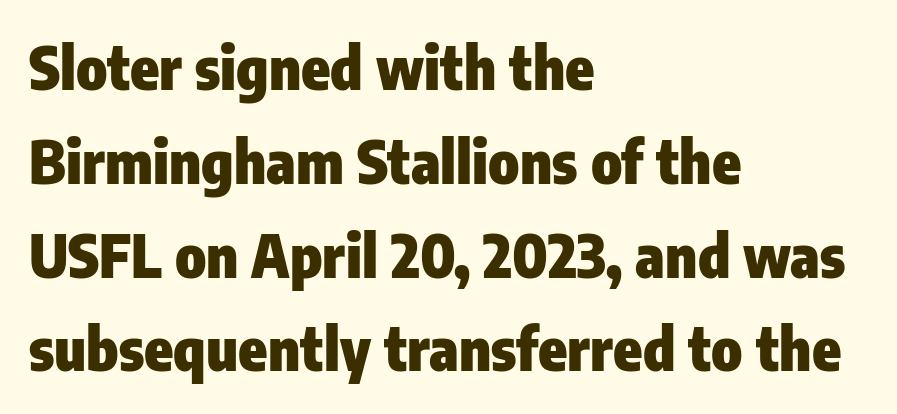
Q: Is the text bold? A: Yes.
Q: Is the text italic (slanted)? A: No, it is upright.
Q: Is the typeface a serif or a sans-serif typeface? A: Sans-serif.
Q: Is the text underlined? A: No.
Q: How is the paragraph aligned? A: Left-aligned.
Q: Is the spacing between letters normal or unusually wide? A: Normal.
Q: Is the spacing between lines tight, normal or loose? A: Normal.
Q: Width (condensed, normal, or wide)? A: Condensed.
Q: Stroke contrast? A: Low.
Q: x-height? A: Medium.
Q: Monospaced? A: No.
